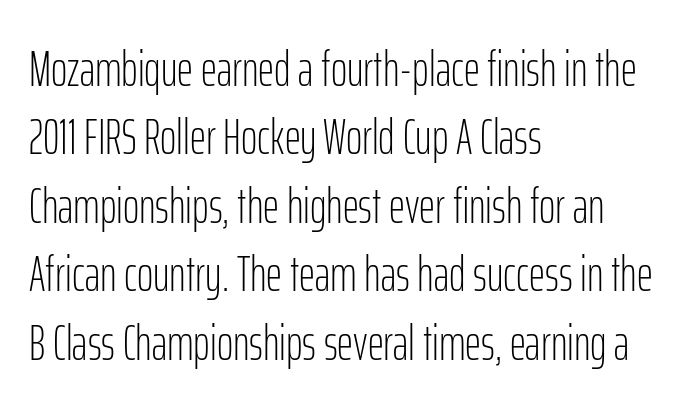
{"serif": "no", "italic": "no", "bold": "no", "weight": "light", "width": "condensed", "stroke_contrast": "low", "x_height": "medium", "monospaced": "no", "underline": "no", "align": "left", "line_spacing": "normal", "line_spacing_ratio": 1.37, "letter_spacing": "normal", "letter_spacing_em": 0.0, "glyph_px": 50}
